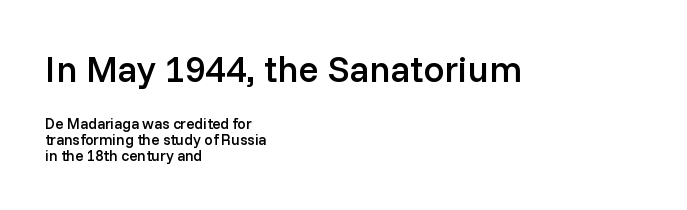
The image shows 37 px semibold sans-serif type, upright; set left-aligned, tight line spacing (1.06x), normal letter spacing, not underlined; the first (top) block is 2.47x larger; low stroke contrast and a medium x-height.
